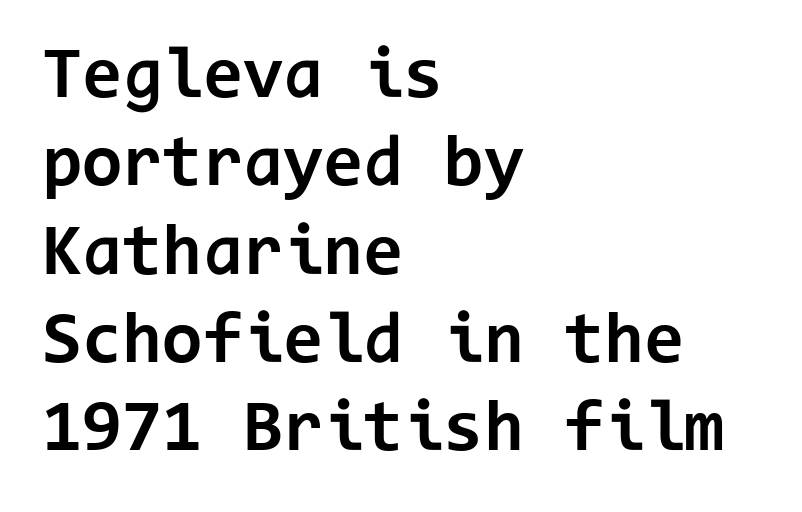
The image shows 73 px bold sans-serif type, upright, monospaced; set left-aligned, line spacing 1.21x, normal letter spacing, not underlined; low stroke contrast and a medium x-height.
